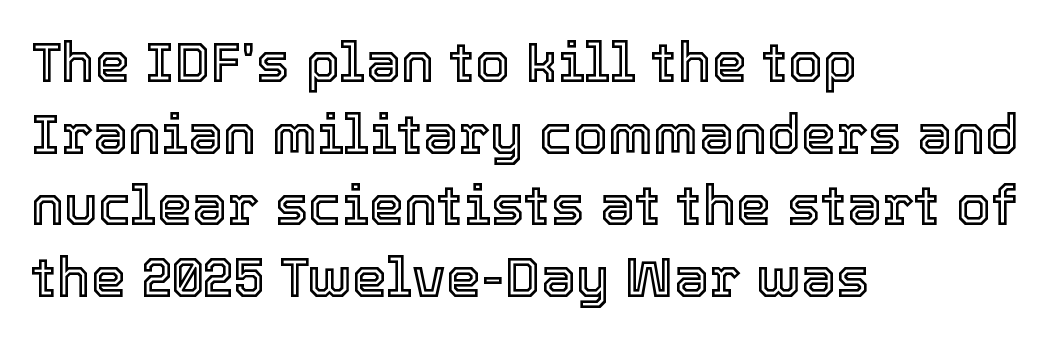
{"italic": "no", "width": "normal", "x_height": "medium", "monospaced": "no", "underline": "no", "align": "left", "line_spacing": "normal", "line_spacing_ratio": 1.28, "letter_spacing": "normal", "letter_spacing_em": 0.0, "glyph_px": 56}
